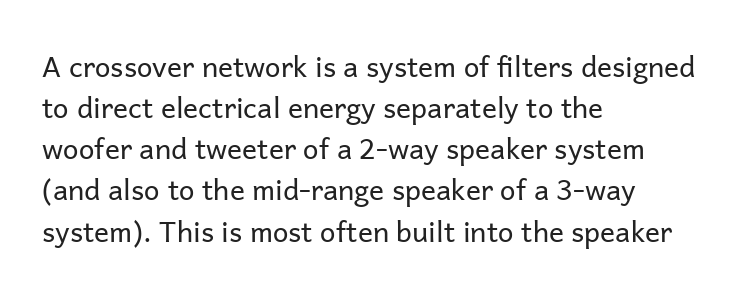
{"serif": "no", "italic": "no", "bold": "no", "weight": "regular", "width": "normal", "stroke_contrast": "low", "x_height": "medium", "monospaced": "no", "underline": "no", "align": "left", "line_spacing": "normal", "line_spacing_ratio": 1.47, "letter_spacing": "normal", "letter_spacing_em": 0.0, "glyph_px": 28}
